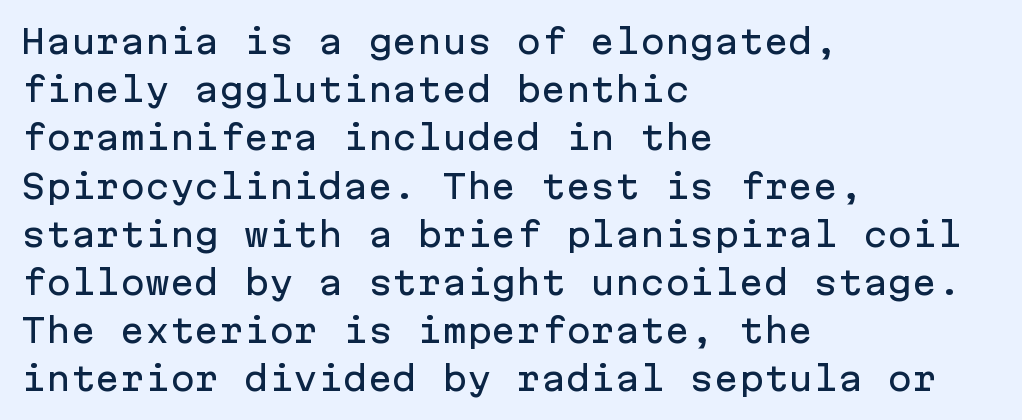
What stands out about the letter spacing? Nothing — it is the standard amount. Line starts are locked; line ends wander. A normal amount of white space separates one row of letters from the next. Posture: upright roman. Lines of text with bare space underneath. You could count columns in this text — the font is strictly monospaced.
